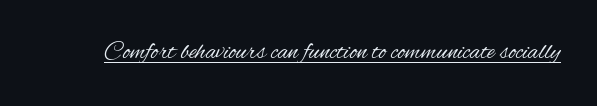
The image shows 25 px text type; set normal letter spacing, underlined.
